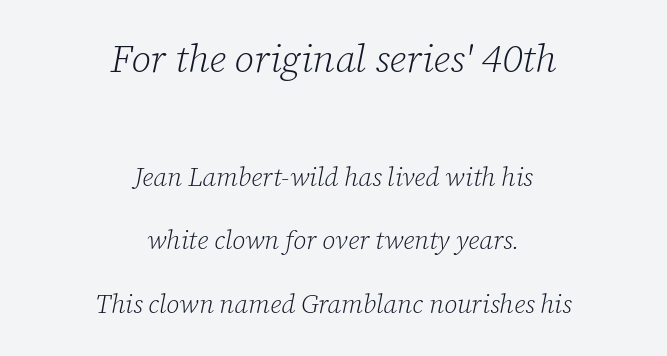
{"serif": "yes", "italic": "yes", "lean": "right", "slant_degrees": 12, "bold": "no", "weight": "light", "width": "normal", "stroke_contrast": "low", "x_height": "medium", "monospaced": "no", "underline": "no", "align": "center", "line_spacing": "loose", "line_spacing_ratio": 2.45, "letter_spacing": "normal", "letter_spacing_em": 0.0, "larger_block": "first", "size_ratio": 1.5, "glyph_px": 39}
